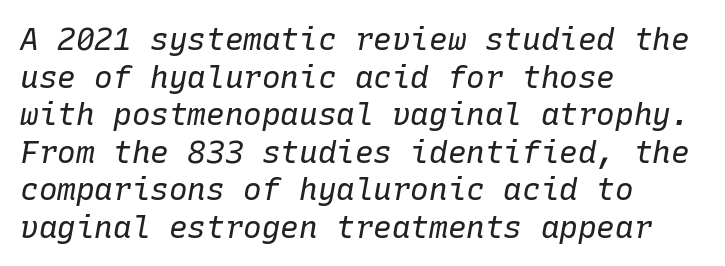
{"italic": "yes", "lean": "right", "slant_degrees": 10, "bold": "no", "weight": "regular", "width": "normal", "stroke_contrast": "low", "x_height": "medium", "monospaced": "yes", "underline": "no", "align": "left", "line_spacing_ratio": 1.21, "letter_spacing": "normal", "letter_spacing_em": 0.0, "glyph_px": 31}
